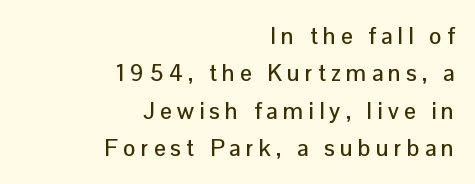
Q: Is the text italic (slanted)? A: No, it is upright.
Q: Is the text underlined? A: No.
Q: How is the paragraph aligned? A: Right-aligned.
Q: Is the spacing between letters normal or unusually wide? A: Unusually wide.
Q: Is the spacing between lines tight, normal or loose? A: Normal.
